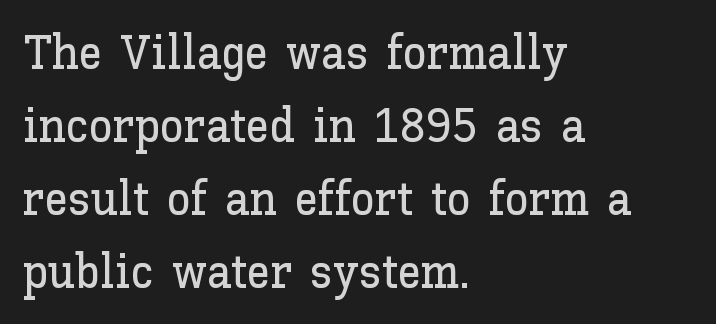
Q: Is the text italic (slanted)? A: No, it is upright.
Q: Is the text underlined? A: No.
Q: How is the paragraph aligned? A: Left-aligned.
Q: Is the spacing between letters normal or unusually wide? A: Normal.
Q: Is the spacing between lines tight, normal or loose? A: Normal.
Q: Width (condensed, normal, or wide)? A: Normal.
Q: Stroke contrast? A: Low.
Q: x-height? A: Medium.
Q: Monospaced? A: No.
